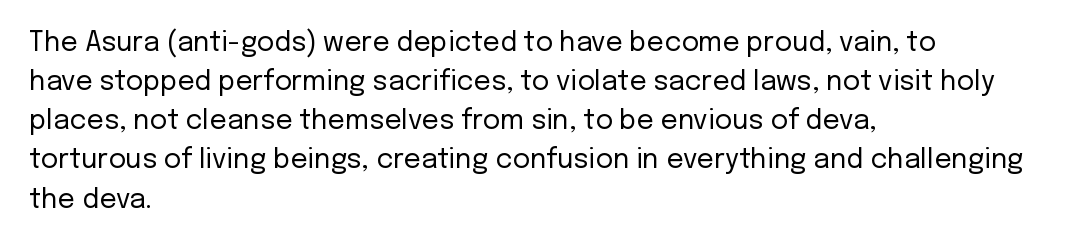
The image shows 27 px text type, upright; set left-aligned, normal line spacing (1.45x), normal letter spacing, not underlined.
